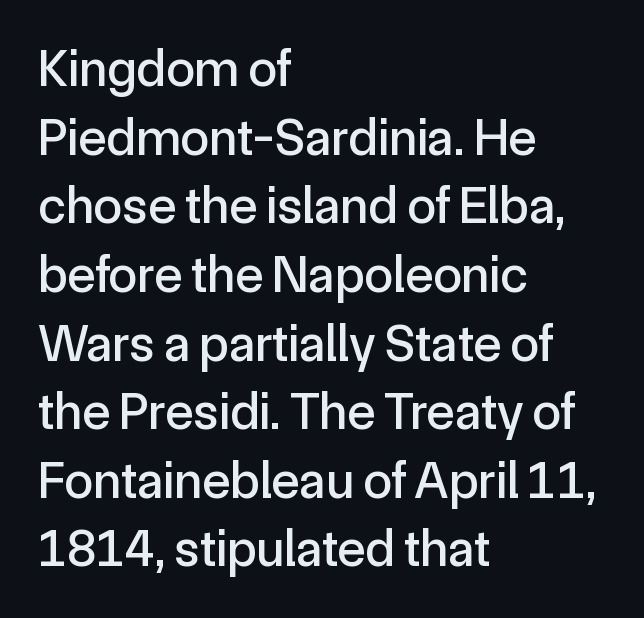
Q: Is the text italic (slanted)? A: No, it is upright.
Q: Is the typeface a serif or a sans-serif typeface? A: Sans-serif.
Q: Is the text underlined? A: No.
Q: How is the paragraph aligned? A: Left-aligned.
Q: Is the spacing between letters normal or unusually wide? A: Normal.
Q: Is the spacing between lines tight, normal or loose? A: Normal.
Q: Width (condensed, normal, or wide)? A: Normal.
Q: x-height? A: Medium.
Q: Monospaced? A: No.
